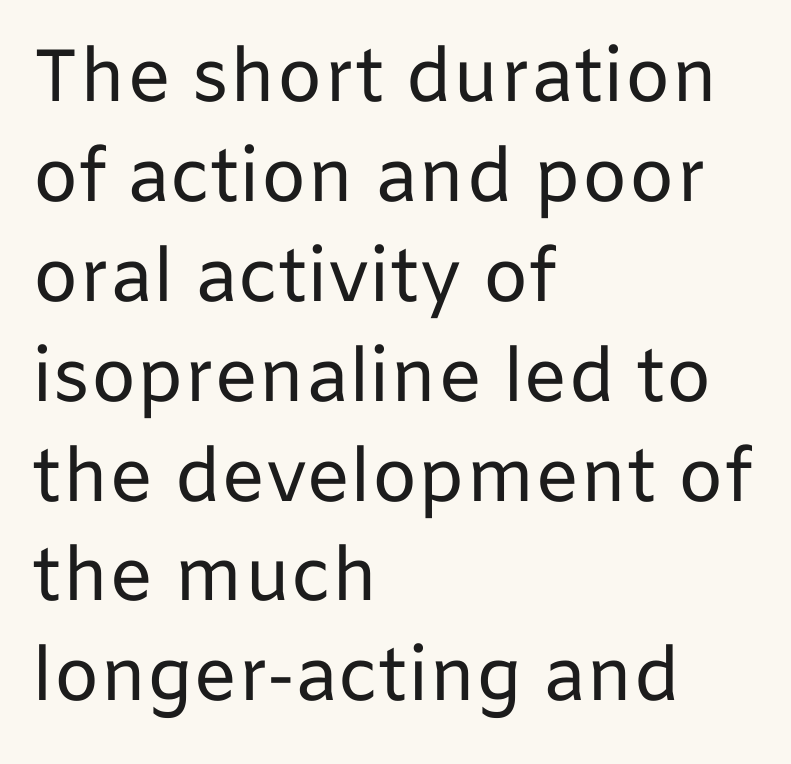
Q: Is the text bold? A: No.
Q: Is the text italic (slanted)? A: No, it is upright.
Q: Is the typeface a serif or a sans-serif typeface? A: Sans-serif.
Q: Is the text underlined? A: No.
Q: How is the paragraph aligned? A: Left-aligned.
Q: Is the spacing between letters normal or unusually wide? A: Normal.
Q: Is the spacing between lines tight, normal or loose? A: Normal.
Q: Width (condensed, normal, or wide)? A: Normal.
Q: Stroke contrast? A: Low.
Q: x-height? A: Medium.
Q: Monospaced? A: No.
